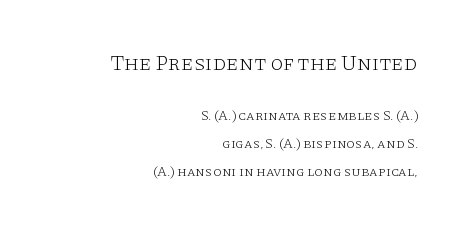
Q: Is the text bold? A: No.
Q: Is the text italic (slanted)? A: No, it is upright.
Q: Is the text underlined? A: No.
Q: How is the paragraph aligned? A: Right-aligned.
Q: Is the spacing between letters normal or unusually wide? A: Normal.
Q: Is the spacing between lines tight, normal or loose? A: Loose.
Q: Which block of text is set in a larger size, the first (top) or the second (bottom)? A: The first (top) one.
